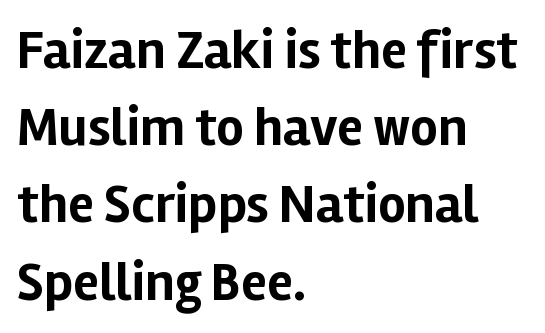
{"serif": "no", "italic": "no", "bold": "yes", "weight": "bold", "width": "normal", "stroke_contrast": "low", "x_height": "medium", "monospaced": "no", "underline": "no", "align": "left", "line_spacing": "normal", "line_spacing_ratio": 1.43, "letter_spacing": "normal", "letter_spacing_em": 0.0, "glyph_px": 54}
